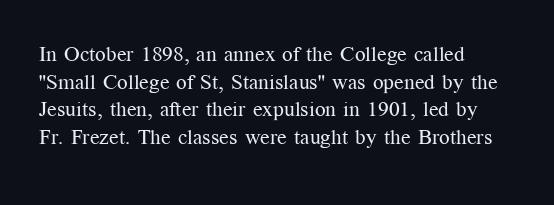
The image shows 21 px text type, upright; set left-aligned, normal line spacing (1.31x), normal letter spacing, not underlined.
